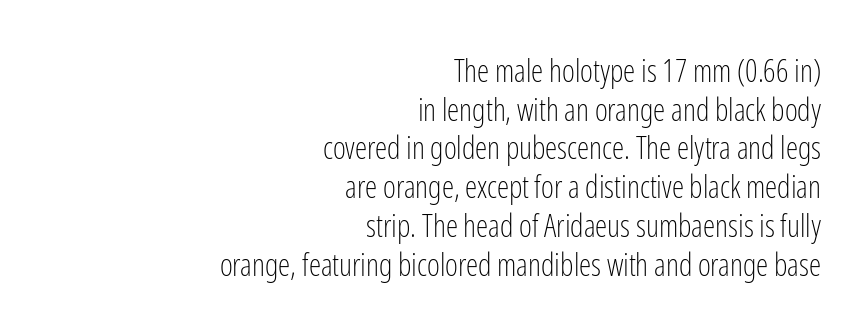
The image shows 31 px light, condensed sans-serif type, upright; set right-aligned, normal line spacing (1.25x), normal letter spacing, not underlined; low stroke contrast and a medium x-height.
